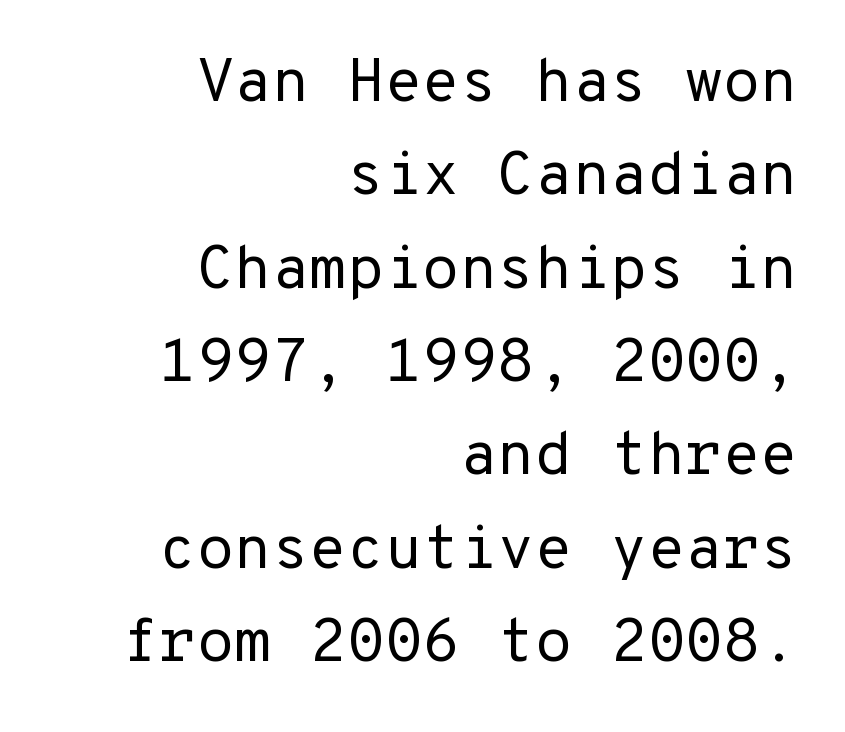
Does the type have serifs? No, each stem ends abruptly. Ascenders rise straight up at ninety degrees. Stems here are at most as thick as an everyday book face. Alignment: flush right.
